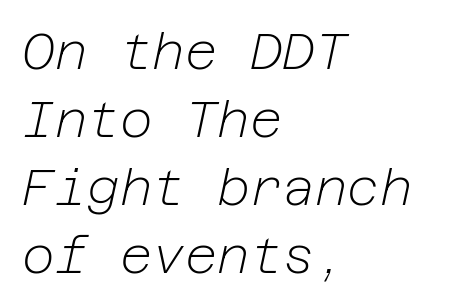
{"italic": "yes", "lean": "right", "slant_degrees": 12, "bold": "no", "weight": "light", "width": "normal", "stroke_contrast": "low", "x_height": "medium", "underline": "no", "align": "left", "line_spacing": "normal", "line_spacing_ratio": 1.36, "letter_spacing": "normal", "letter_spacing_em": 0.0, "glyph_px": 50}
